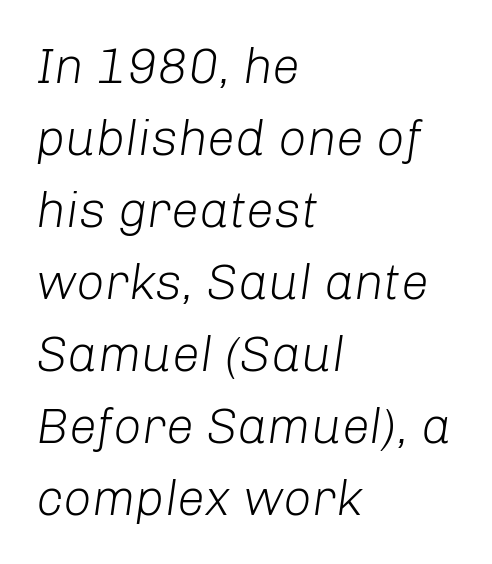
{"italic": "yes", "lean": "right", "slant_degrees": 8, "bold": "no", "weight": "light", "width": "normal", "stroke_contrast": "low", "x_height": "medium", "monospaced": "no", "underline": "no", "align": "left", "line_spacing": "normal", "line_spacing_ratio": 1.44, "letter_spacing": "normal", "letter_spacing_em": 0.0, "glyph_px": 50}
